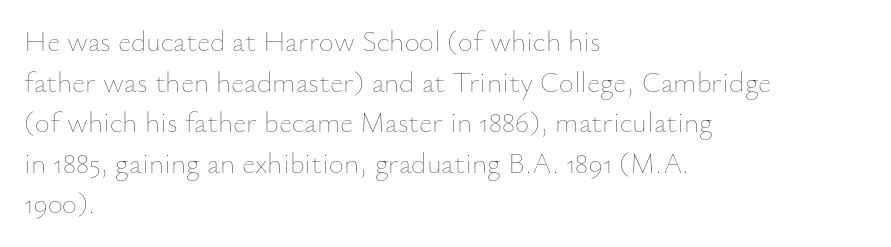
The image shows 29 px thin type, upright; set left-aligned, normal line spacing (1.4x), normal letter spacing, not underlined; low stroke contrast and a small x-height.
